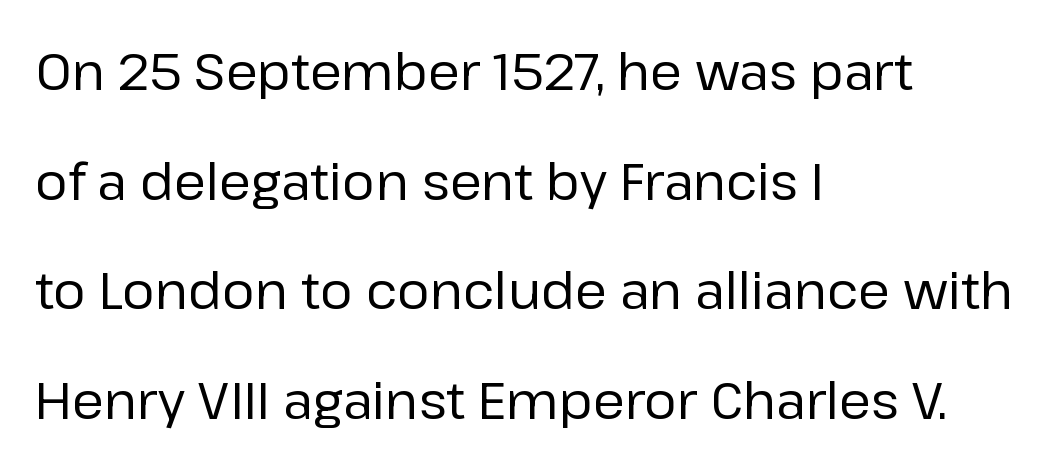
{"serif": "no", "italic": "no", "bold": "no", "weight": "regular", "width": "normal", "stroke_contrast": "low", "x_height": "medium", "monospaced": "no", "underline": "no", "align": "left", "line_spacing": "loose", "line_spacing_ratio": 2.15, "letter_spacing": "normal", "letter_spacing_em": 0.0, "glyph_px": 51}
